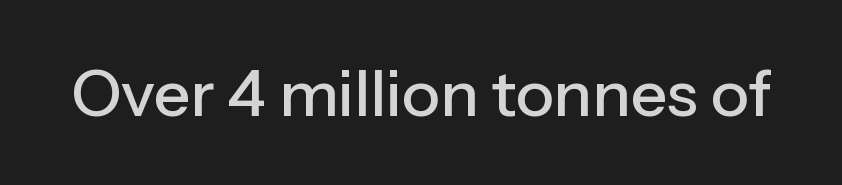
Inter-character spacing is left at the font's built-in metrics. Looks like regular typesetting: each glyph gets only the width it needs. The lettering stays uniformly vertical, giving the passage a roman look. A bare baseline throughout the passage. Observe the absence of serifs on each vertical stroke in this sample.
